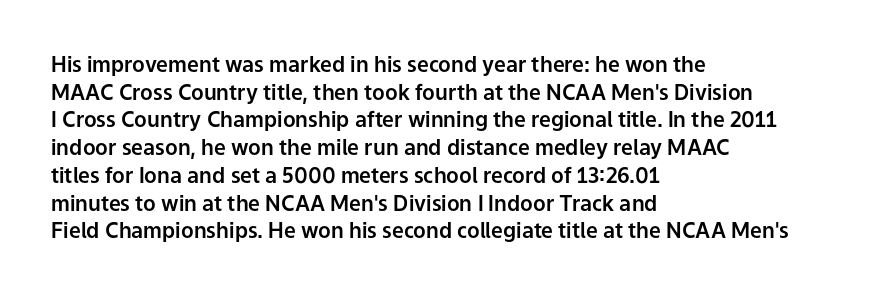
Every character sits straight up, as roman type does. Decoration check: the copy has no underline. A normal amount of white space separates one row of letters from the next. The passage shown has conventional tracking throughout.
